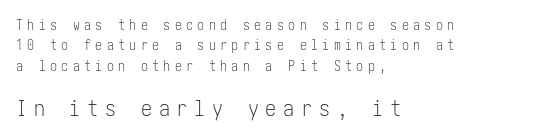
{"italic": "no", "bold": "no", "underline": "no", "align": "left", "line_spacing": "normal", "line_spacing_ratio": 1.45, "letter_spacing": "wide", "letter_spacing_em": 0.31, "larger_block": "second", "size_ratio": 1.57, "glyph_px": 22}
